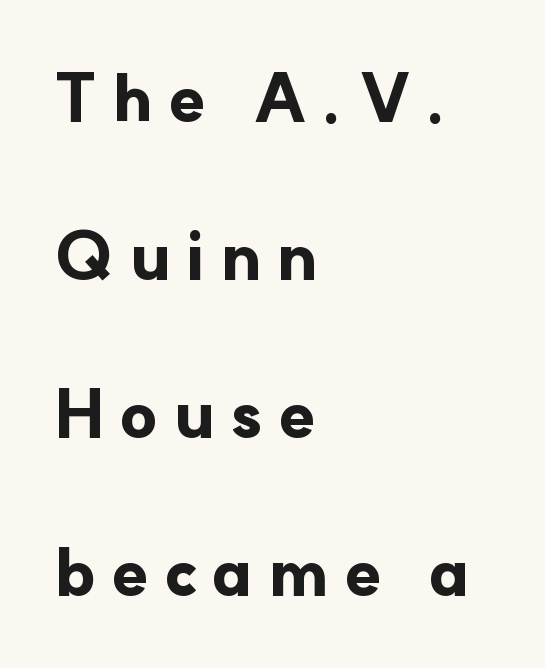
The image shows 67 px bold sans-serif type, upright; set left-aligned, loose line spacing (2.36x), unusually wide letter spacing (+0.22 em), not underlined; low stroke contrast and a small x-height.
